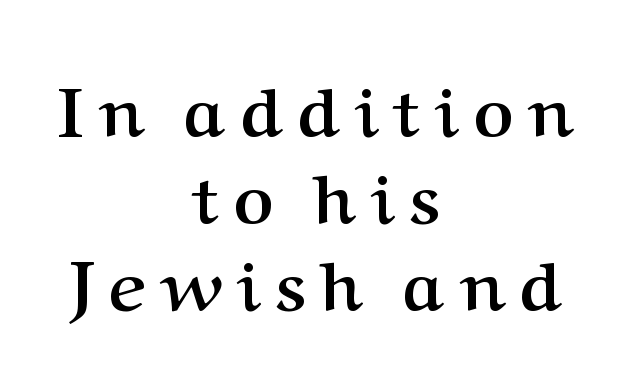
Q: Is the text bold? A: Yes.
Q: Is the text italic (slanted)? A: No, it is upright.
Q: Is the typeface a serif or a sans-serif typeface? A: Serif.
Q: Is the text underlined? A: No.
Q: How is the paragraph aligned? A: Centered.
Q: Is the spacing between letters normal or unusually wide? A: Unusually wide.
Q: Is the spacing between lines tight, normal or loose? A: Normal.
Q: Width (condensed, normal, or wide)? A: Normal.
Q: Stroke contrast? A: Medium.
Q: x-height? A: Medium.
Q: Monospaced? A: No.
